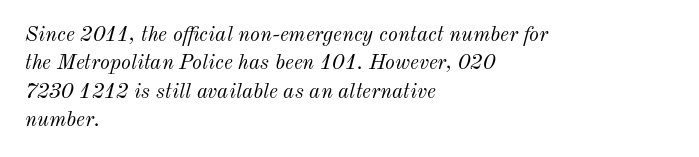
The typesetting does not lean heavy: it is not bold. Characters are canted at an angle relative to the baseline's perpendicular. The area under the type is left untouched. In CSS terms this would be text-align: left.
